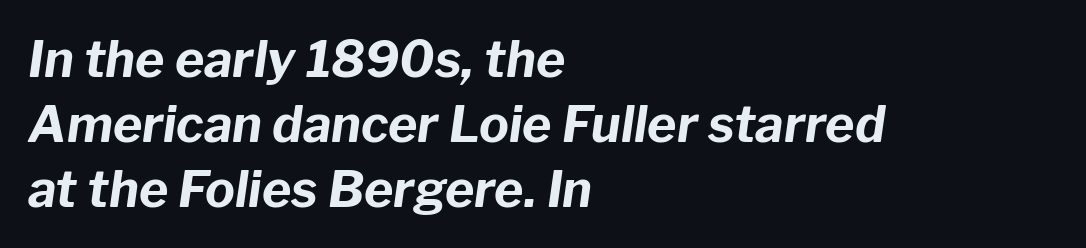
The face used here is proportionally spaced, like ordinary book or web type. This sample uses plain, unmodified letter spacing. Unmarked baselines from the first word to the last. Leading matches the norm, producing a regular column. Characters are canted at an angle relative to the baseline's perpendicular.
